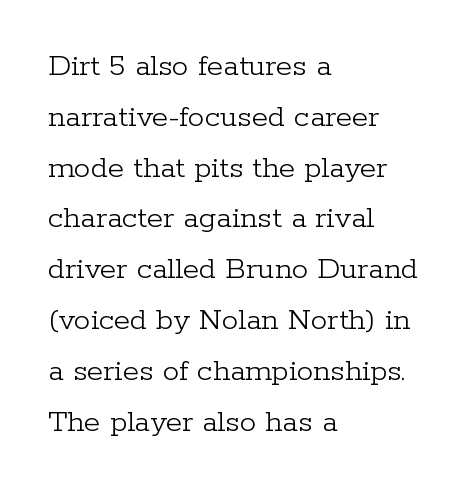
{"serif": "yes", "italic": "no", "bold": "no", "weight": "light", "width": "normal", "stroke_contrast": "low", "x_height": "medium", "monospaced": "no", "underline": "no", "align": "left", "line_spacing": "normal", "line_spacing_ratio": 1.54, "letter_spacing": "normal", "letter_spacing_em": 0.0, "glyph_px": 33}
